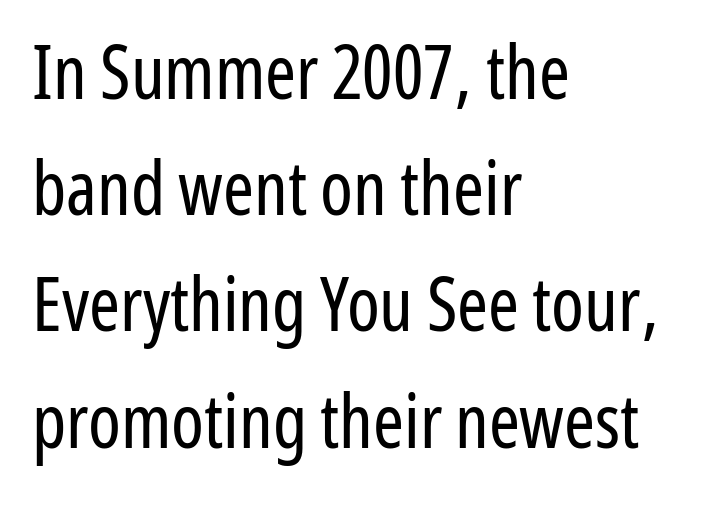
Q: Is the text bold? A: No.
Q: Is the text italic (slanted)? A: No, it is upright.
Q: Is the typeface a serif or a sans-serif typeface? A: Sans-serif.
Q: Is the text underlined? A: No.
Q: How is the paragraph aligned? A: Left-aligned.
Q: Is the spacing between letters normal or unusually wide? A: Normal.
Q: Is the spacing between lines tight, normal or loose? A: Normal.
Q: Width (condensed, normal, or wide)? A: Condensed.
Q: Stroke contrast? A: Low.
Q: x-height? A: Medium.
Q: Monospaced? A: No.
